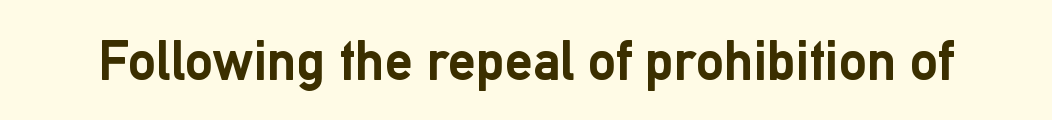
Q: Is the text bold? A: Yes.
Q: Is the text italic (slanted)? A: No, it is upright.
Q: Is the typeface a serif or a sans-serif typeface? A: Sans-serif.
Q: Is the text underlined? A: No.
Q: Is the spacing between letters normal or unusually wide? A: Normal.
Q: Width (condensed, normal, or wide)? A: Normal.
Q: Stroke contrast? A: Low.
Q: x-height? A: Medium.
Q: Monospaced? A: No.
